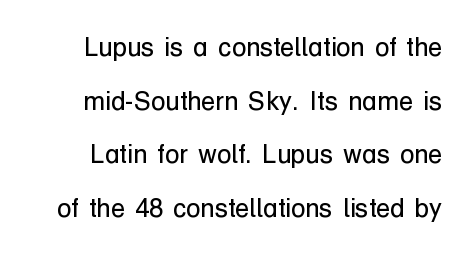
Q: Is the text bold? A: No.
Q: Is the text italic (slanted)? A: No, it is upright.
Q: Is the text underlined? A: No.
Q: Is the spacing between letters normal or unusually wide? A: Normal.
Q: Is the spacing between lines tight, normal or loose? A: Loose.
